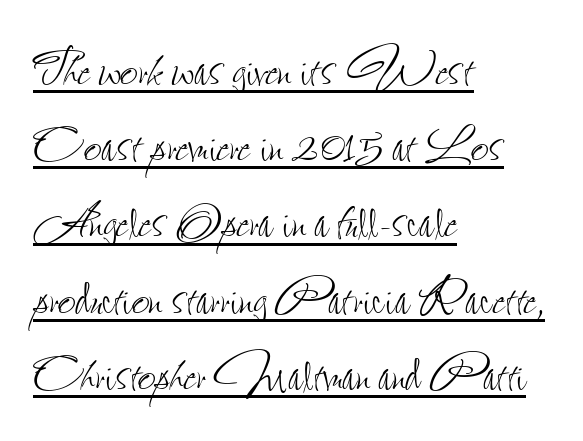
Q: Is the text bold? A: No.
Q: Is the text italic (slanted)? A: Yes.
Q: Is the text underlined? A: Yes.
Q: How is the paragraph aligned? A: Left-aligned.
Q: Is the spacing between letters normal or unusually wide? A: Normal.
Q: Width (condensed, normal, or wide)? A: Condensed.
Q: Stroke contrast? A: Low.
Q: x-height? A: Small.
Q: Monospaced? A: No.
